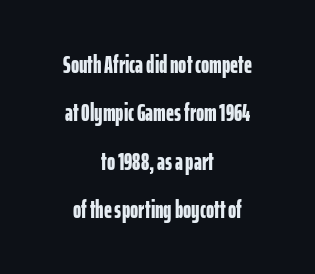
Q: Is the text bold? A: Yes.
Q: Is the text italic (slanted)? A: No, it is upright.
Q: Is the text underlined? A: No.
Q: How is the paragraph aligned? A: Centered.
Q: Is the spacing between letters normal or unusually wide? A: Normal.
Q: Is the spacing between lines tight, normal or loose? A: Loose.
